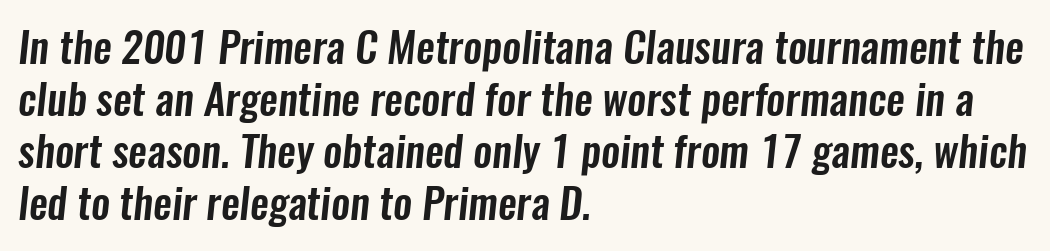
Q: Is the typeface a serif or a sans-serif typeface? A: Sans-serif.
Q: Is the text underlined? A: No.
Q: How is the paragraph aligned? A: Left-aligned.
Q: Is the spacing between letters normal or unusually wide? A: Normal.
Q: Width (condensed, normal, or wide)? A: Condensed.
Q: Stroke contrast? A: Low.
Q: x-height? A: Medium.
Q: Monospaced? A: No.
